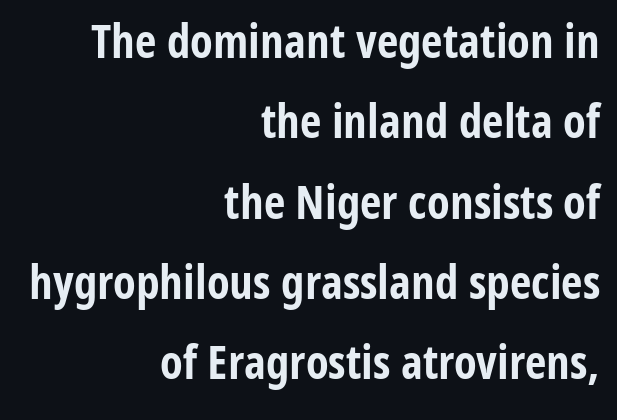
The image shows 47 px bold, condensed sans-serif type, upright; set right-aligned, line spacing 1.71x, normal letter spacing, not underlined; low stroke contrast and a medium x-height.
